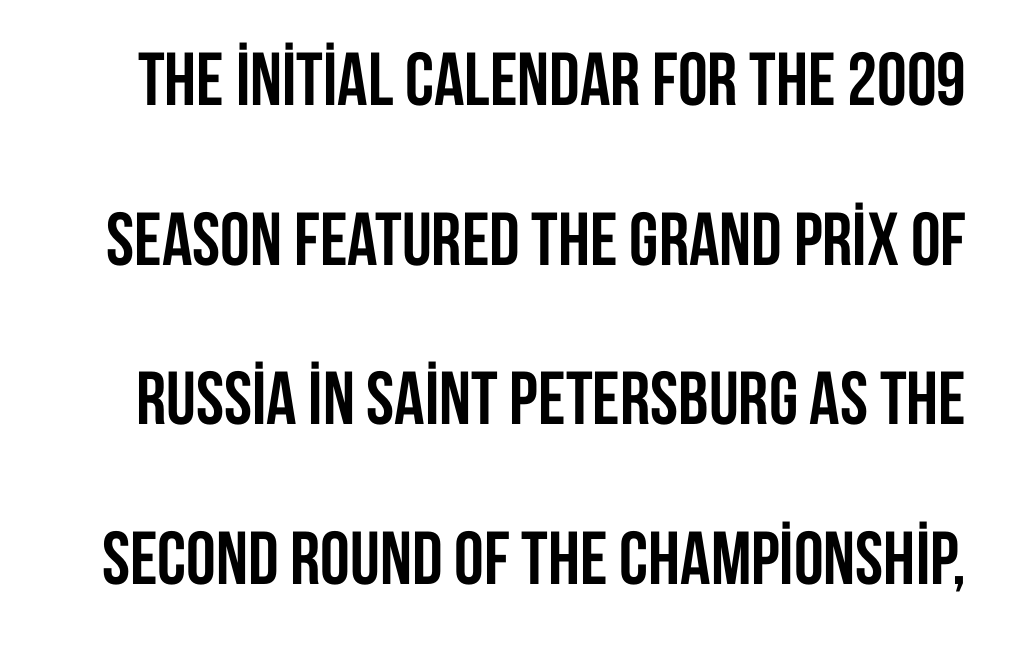
Each glyph is drawn with heavy, bold strokes. The axis of the letterforms is exactly vertical. Does the type have serifs? No, each stem ends abruptly. Do the characters align in a grid? No, the font is proportional. The area under the type is left untouched.
